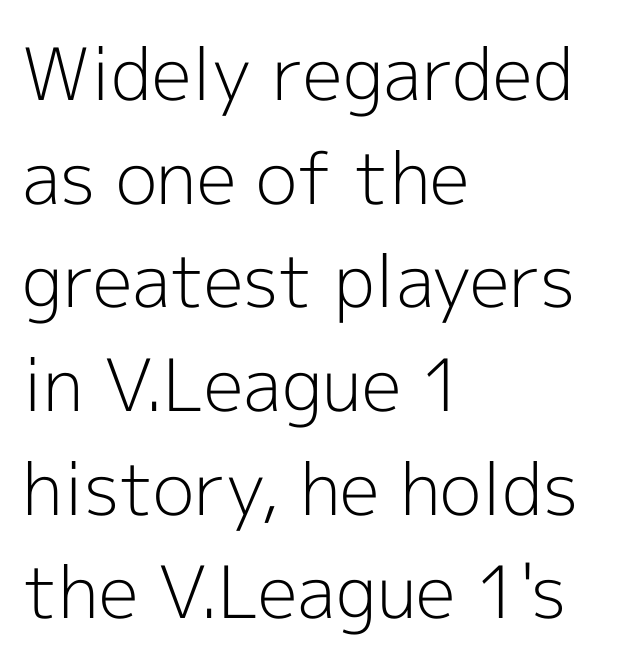
The image shows 72 px light sans-serif type, upright; set left-aligned, normal line spacing (1.44x), normal letter spacing, not underlined; a medium x-height.
